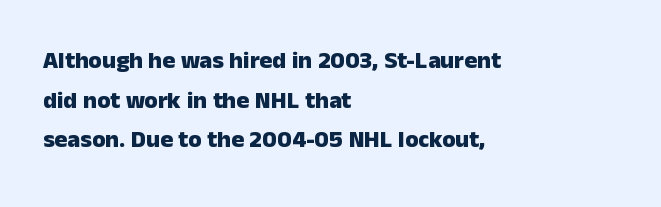
{"italic": "no", "bold": "yes", "underline": "no", "align": "left", "line_spacing": "normal", "line_spacing_ratio": 1.65, "letter_spacing": "normal", "letter_spacing_em": 0.0, "glyph_px": 24}
